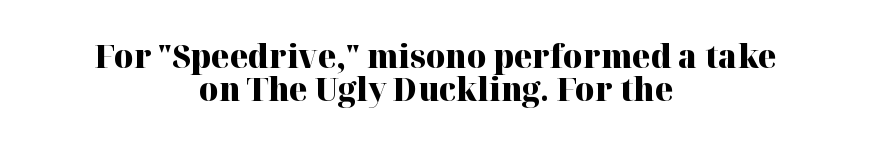
The image shows 33 px heavy serif type, upright; set centered, tight line spacing (0.99x), normal letter spacing, not underlined; high stroke contrast and a medium x-height.
